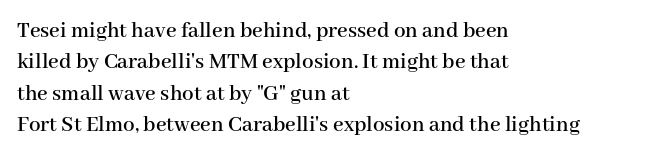
Q: Is the text italic (slanted)? A: No, it is upright.
Q: Is the text underlined? A: No.
Q: How is the paragraph aligned? A: Left-aligned.
Q: Is the spacing between letters normal or unusually wide? A: Normal.
Q: Is the spacing between lines tight, normal or loose? A: Normal.
